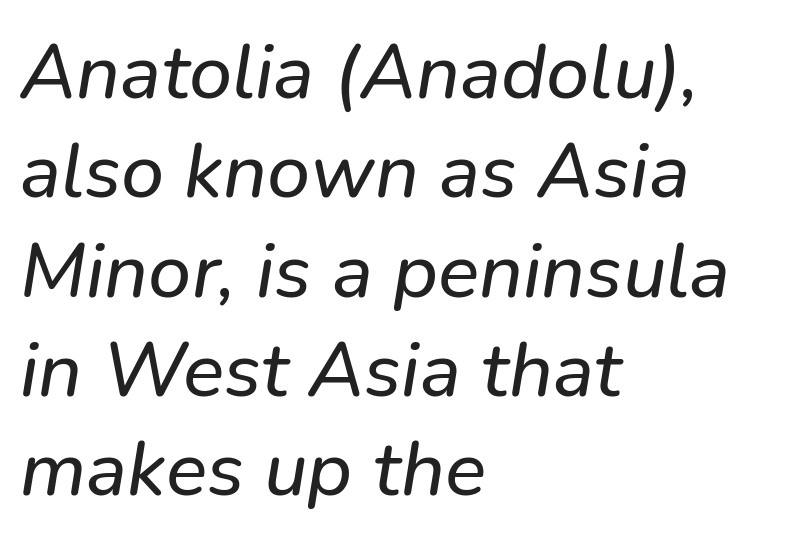
The image shows 77 px text type, italic (leaning right); set left-aligned, normal line spacing (1.29x), normal letter spacing, not underlined; low stroke contrast and a medium x-height.
